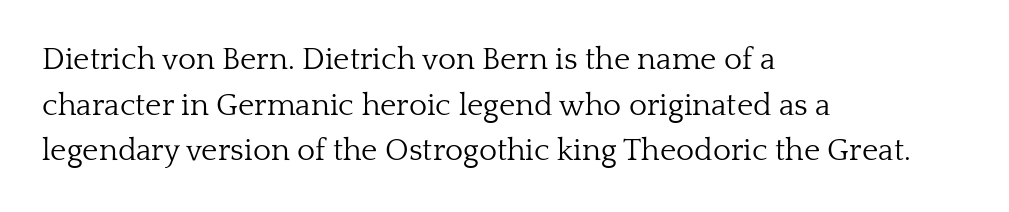
{"serif": "yes", "italic": "no", "bold": "no", "weight": "light", "width": "normal", "stroke_contrast": "low", "x_height": "medium", "monospaced": "no", "underline": "no", "align": "left", "line_spacing": "normal", "line_spacing_ratio": 1.47, "letter_spacing": "normal", "letter_spacing_em": 0.0, "glyph_px": 31}
